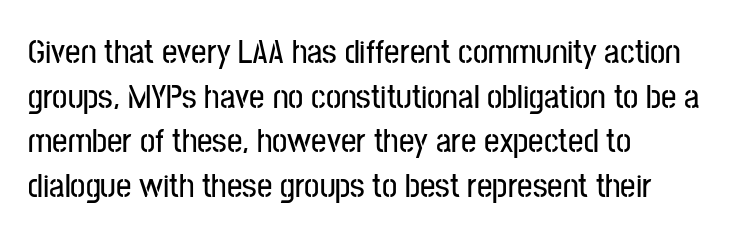
The image shows 34 px condensed sans-serif type, upright; set left-aligned, normal line spacing (1.31x), normal letter spacing, not underlined; low stroke contrast and a medium x-height.
